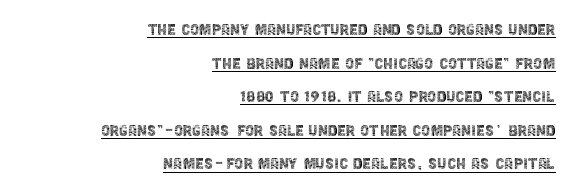
Is the block centered? No — it sits flush against the right margin. Quick note: underline on. Characters remain perfectly vertical along every line. How are the letters spaced? Ordinarily, with no added tracking.
